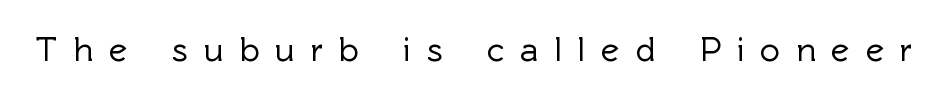
The image shows 35 px sans-serif type, upright; set unusually wide letter spacing (+0.45 em), not underlined; a medium x-height.
